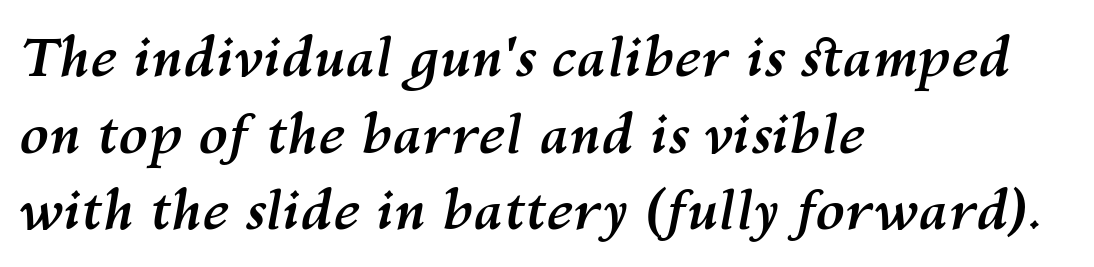
Strong, thick strokes mark this as bold type. Does the copy run flush right? No — it runs flush left. The gaps between neighbouring characters are ordinary and unremarkable. Summary of vertical rhythm: regular, with standard interline spacing.
